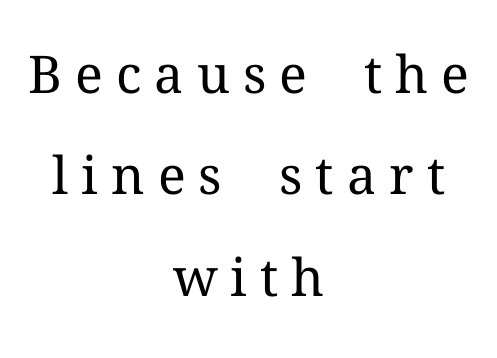
The image shows 52 px regular-weight serif type, upright; set centered, loose line spacing (1.95x), unusually wide letter spacing (+0.25 em), not underlined; medium stroke contrast and a medium x-height.
